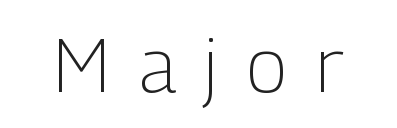
{"serif": "no", "italic": "no", "bold": "no", "weight": "light", "width": "condensed", "stroke_contrast": "low", "x_height": "medium", "monospaced": "no", "underline": "no", "letter_spacing": "wide", "letter_spacing_em": 0.38, "glyph_px": 76}
